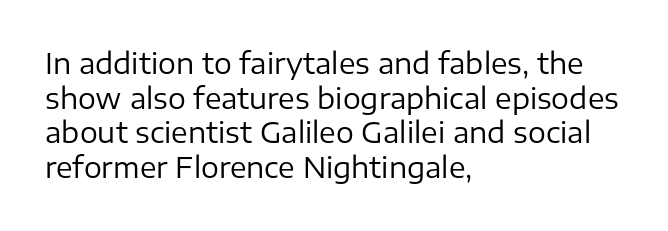
The image shows 28 px regular-weight sans-serif type, upright; set left-aligned, line spacing 1.24x, normal letter spacing, not underlined; low stroke contrast and a medium x-height.
